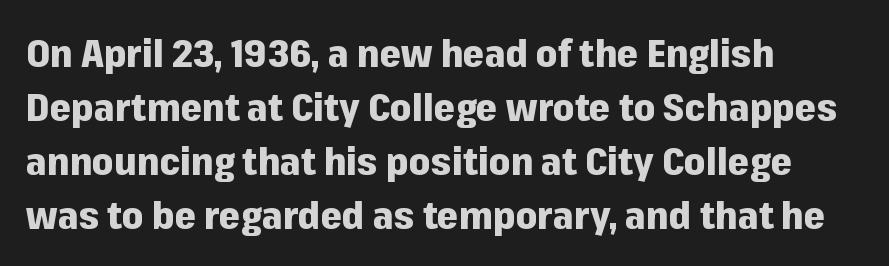
The image shows 38 px heavy sans-serif type, upright; set left-aligned, normal line spacing (1.42x), normal letter spacing, not underlined; low stroke contrast and a medium x-height.
